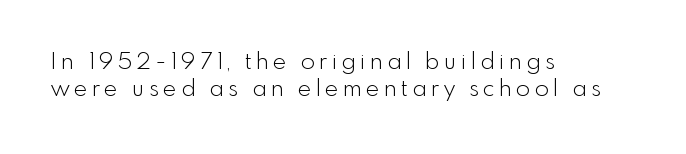
The image shows 23 px text type, upright; set left-aligned, line spacing 1.19x, not underlined.
